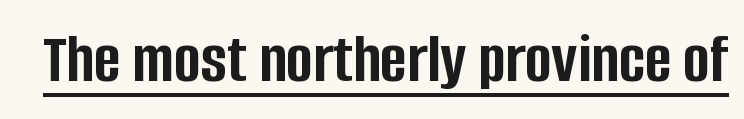
The image shows 72 px semibold, condensed sans-serif type, upright; set normal letter spacing, underlined; low stroke contrast and a large x-height.
